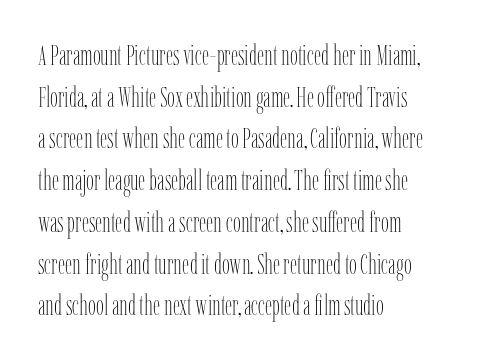
Q: Is the text bold? A: No.
Q: Is the text italic (slanted)? A: No, it is upright.
Q: Is the text underlined? A: No.
Q: How is the paragraph aligned? A: Left-aligned.
Q: Is the spacing between letters normal or unusually wide? A: Normal.
Q: Is the spacing between lines tight, normal or loose? A: Normal.
Q: Width (condensed, normal, or wide)? A: Condensed.
Q: Stroke contrast? A: Low.
Q: x-height? A: Medium.
Q: Monospaced? A: No.
